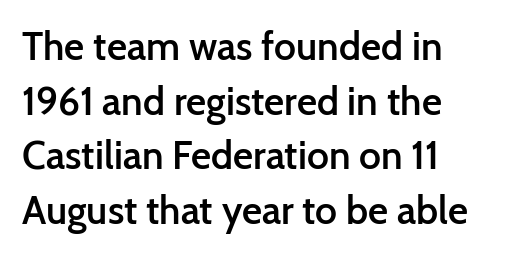
Q: Is the text bold? A: Semi-bold.
Q: Is the text italic (slanted)? A: No, it is upright.
Q: Is the typeface a serif or a sans-serif typeface? A: Sans-serif.
Q: Is the text underlined? A: No.
Q: How is the paragraph aligned? A: Left-aligned.
Q: Is the spacing between letters normal or unusually wide? A: Normal.
Q: Is the spacing between lines tight, normal or loose? A: Normal.
Q: Width (condensed, normal, or wide)? A: Normal.
Q: Stroke contrast? A: Low.
Q: x-height? A: Medium.
Q: Monospaced? A: No.
